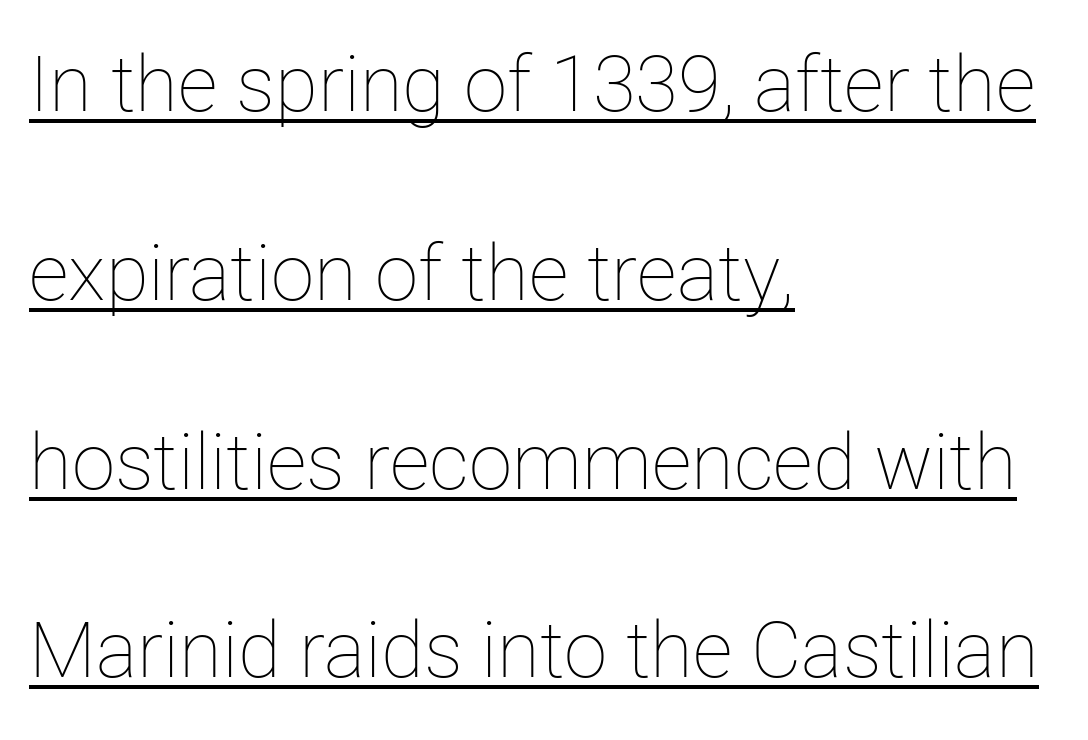
{"italic": "no", "bold": "no", "weight": "thin", "width": "normal", "stroke_contrast": "low", "x_height": "medium", "monospaced": "no", "underline": "yes", "align": "left", "line_spacing": "loose", "line_spacing_ratio": 2.42, "letter_spacing": "normal", "letter_spacing_em": 0.0, "glyph_px": 78}
